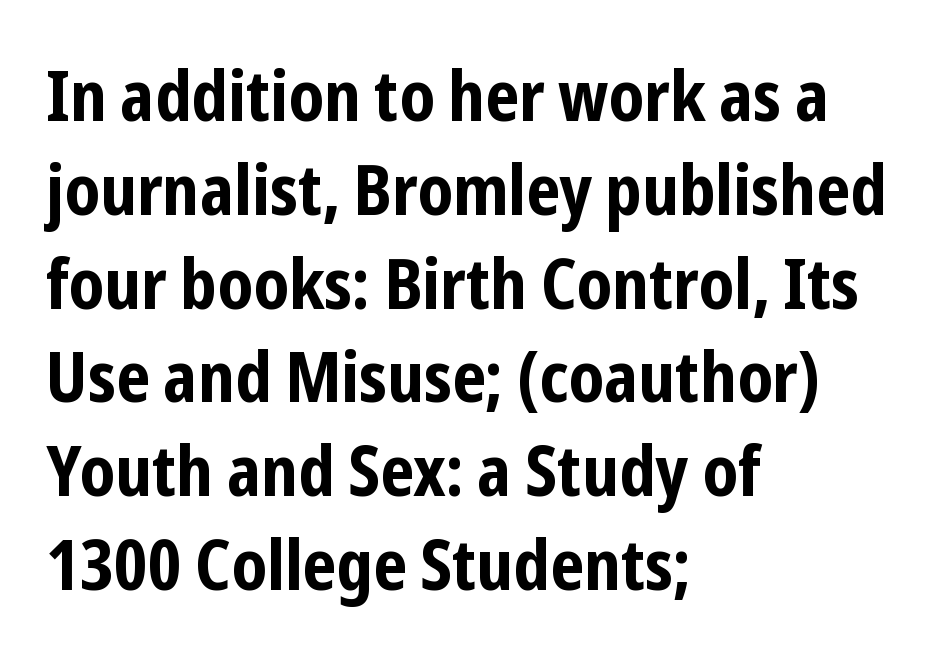
Q: Is the text bold? A: Yes.
Q: Is the text italic (slanted)? A: No, it is upright.
Q: Is the typeface a serif or a sans-serif typeface? A: Sans-serif.
Q: Is the text underlined? A: No.
Q: How is the paragraph aligned? A: Left-aligned.
Q: Is the spacing between letters normal or unusually wide? A: Normal.
Q: Is the spacing between lines tight, normal or loose? A: Normal.
Q: Width (condensed, normal, or wide)? A: Condensed.
Q: Stroke contrast? A: Low.
Q: x-height? A: Medium.
Q: Monospaced? A: No.
